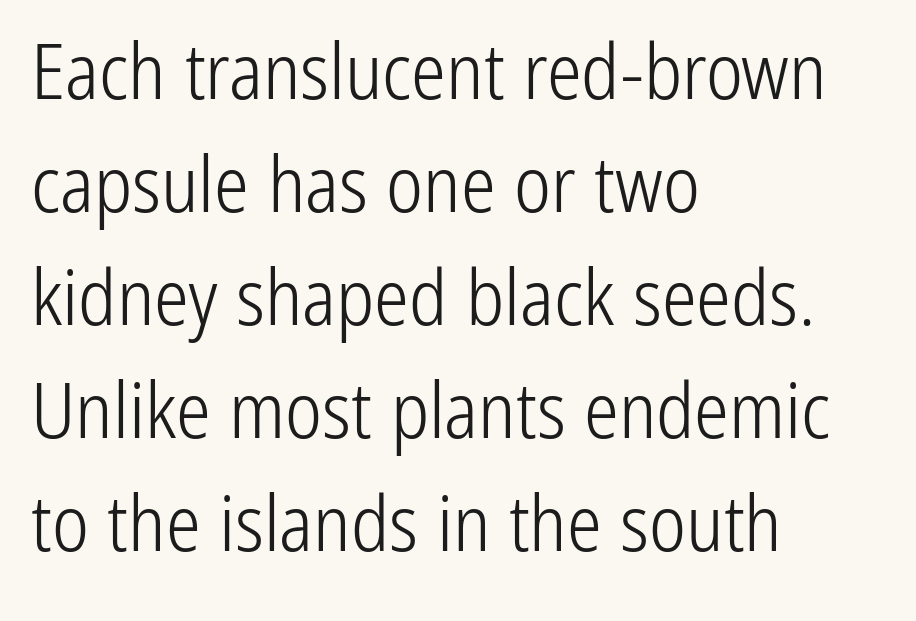
Summary of weight: not heavy and not bold. Is this a sans? Yes — the strokes have no serifs. Here the glyphs are tracked normally, forming tight word shapes. Note the varied advance widths — an 'i' is clearly narrower than an 'm'.
